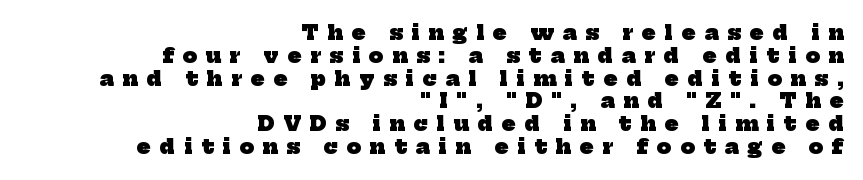
The image shows 20 px bold type; set right-aligned, tight line spacing (1.14x), unusually wide letter spacing (+0.45 em), not underlined.
